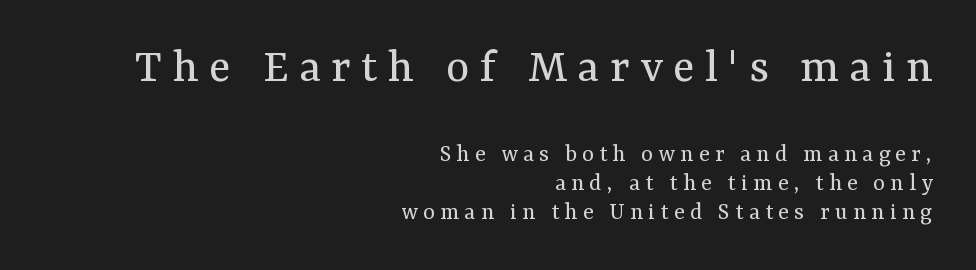
These lines have a slow, spaced-out rhythm from letter to letter. A quiet, ordinary-to-light weight characterises the typeface. Proportional: the letters do not fall into vertical columns. The paragraph shown leans on its right margin. This is roman type, the default non-slanted kind. The baseline area is clear.
